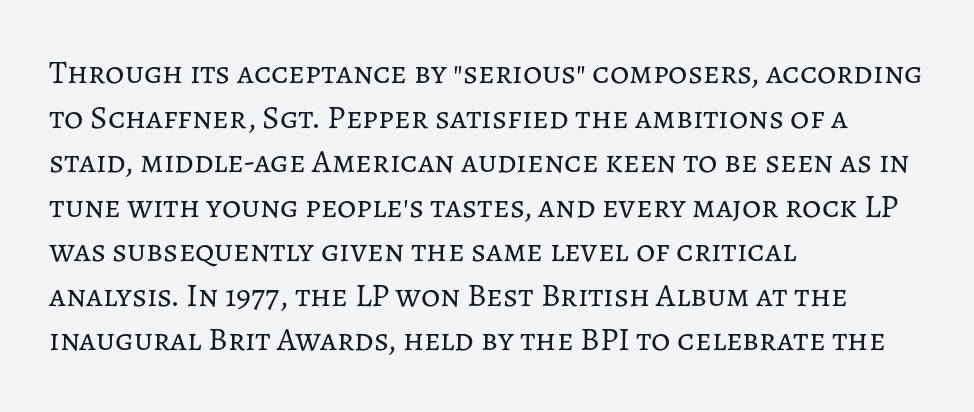
{"italic": "no", "bold": "no", "weight": "regular", "width": "normal", "stroke_contrast": "low", "x_height": "medium", "monospaced": "no", "underline": "no", "align": "left", "line_spacing": "normal", "line_spacing_ratio": 1.35, "letter_spacing": "normal", "letter_spacing_em": 0.0, "glyph_px": 33}
